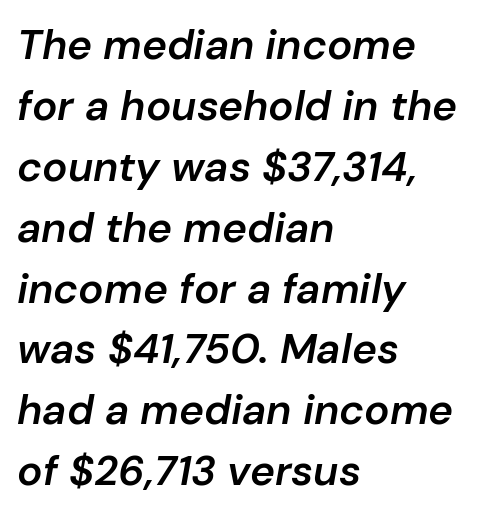
Q: Is the text bold? A: Semi-bold.
Q: Is the text italic (slanted)? A: Yes, it leans right by about 10 degrees.
Q: Is the text underlined? A: No.
Q: How is the paragraph aligned? A: Left-aligned.
Q: Is the spacing between letters normal or unusually wide? A: Normal.
Q: Is the spacing between lines tight, normal or loose? A: Normal.
Q: Width (condensed, normal, or wide)? A: Normal.
Q: Stroke contrast? A: Low.
Q: x-height? A: Medium.
Q: Monospaced? A: No.
